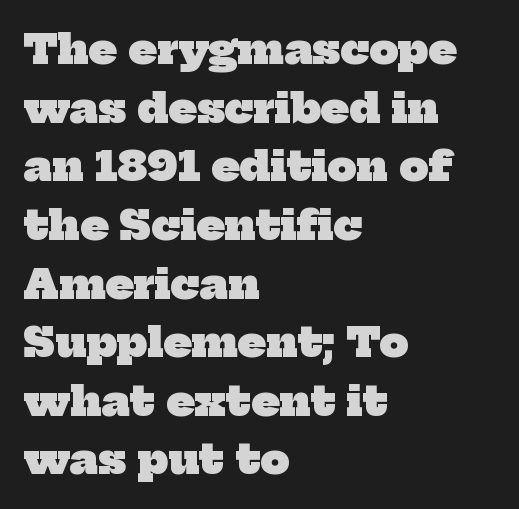
Q: Is the text bold? A: Yes.
Q: Is the typeface a serif or a sans-serif typeface? A: Serif.
Q: Is the text underlined? A: No.
Q: How is the paragraph aligned? A: Left-aligned.
Q: Is the spacing between letters normal or unusually wide? A: Normal.
Q: Is the spacing between lines tight, normal or loose? A: Normal.
Q: Width (condensed, normal, or wide)? A: Normal.
Q: Stroke contrast? A: Low.
Q: x-height? A: Medium.
Q: Monospaced? A: No.
